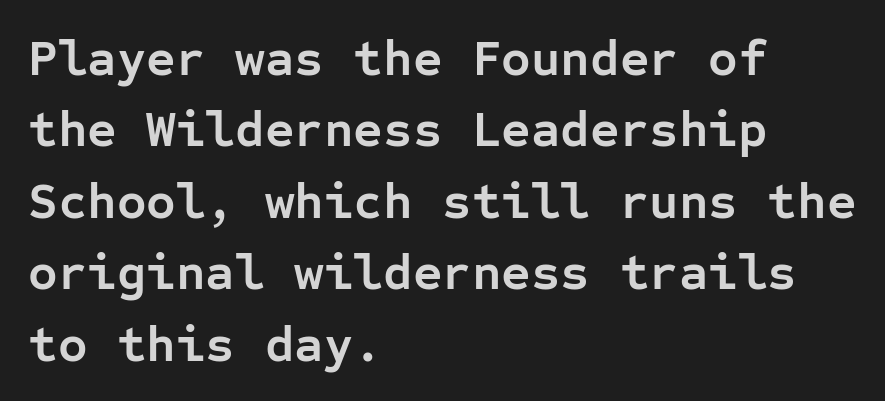
Q: Is the text bold? A: Yes.
Q: Is the text italic (slanted)? A: No, it is upright.
Q: Is the typeface a serif or a sans-serif typeface? A: Sans-serif.
Q: Is the text underlined? A: No.
Q: How is the paragraph aligned? A: Left-aligned.
Q: Is the spacing between letters normal or unusually wide? A: Normal.
Q: Is the spacing between lines tight, normal or loose? A: Normal.
Q: Width (condensed, normal, or wide)? A: Normal.
Q: Stroke contrast? A: Low.
Q: x-height? A: Medium.
Q: Monospaced? A: Yes.
